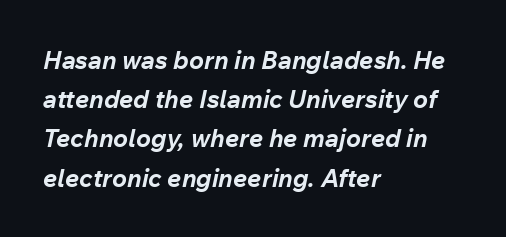
The image shows 25 px bold type, italic (leaning right); set left-aligned, normal line spacing (1.57x), normal letter spacing, not underlined.
